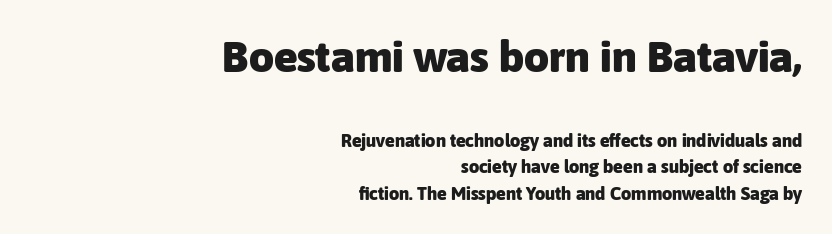
Q: Is the text bold? A: Yes.
Q: Is the text italic (slanted)? A: No, it is upright.
Q: Is the typeface a serif or a sans-serif typeface? A: Sans-serif.
Q: Is the text underlined? A: No.
Q: How is the paragraph aligned? A: Right-aligned.
Q: Is the spacing between letters normal or unusually wide? A: Normal.
Q: Is the spacing between lines tight, normal or loose? A: Normal.
Q: Which block of text is set in a larger size, the first (top) or the second (bottom)? A: The first (top) one.
Q: Width (condensed, normal, or wide)? A: Normal.
Q: Stroke contrast? A: Low.
Q: x-height? A: Medium.
Q: Monospaced? A: No.
